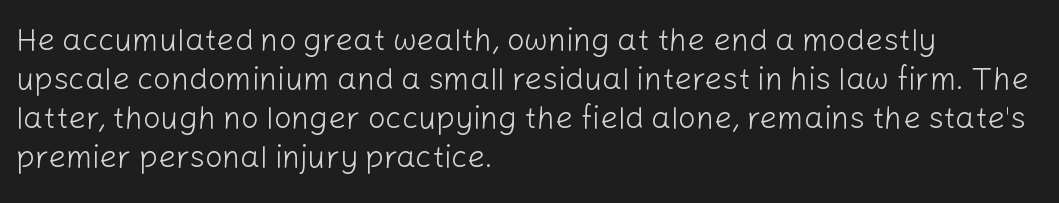
Q: Is the text bold? A: No.
Q: Is the text italic (slanted)? A: No, it is upright.
Q: Is the typeface a serif or a sans-serif typeface? A: Sans-serif.
Q: Is the text underlined? A: No.
Q: How is the paragraph aligned? A: Left-aligned.
Q: Is the spacing between letters normal or unusually wide? A: Normal.
Q: Is the spacing between lines tight, normal or loose? A: Normal.
Q: Width (condensed, normal, or wide)? A: Normal.
Q: Stroke contrast? A: Low.
Q: x-height? A: Medium.
Q: Monospaced? A: No.
